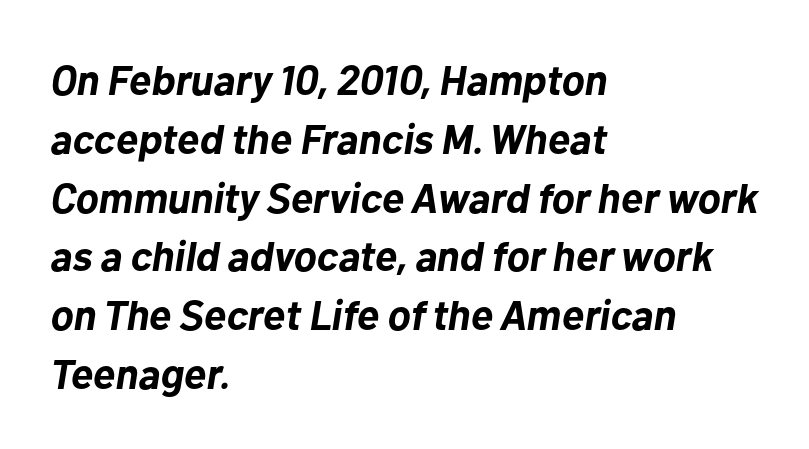
{"italic": "yes", "lean": "right", "slant_degrees": 10, "bold": "yes", "weight": "bold", "width": "normal", "stroke_contrast": "low", "x_height": "medium", "monospaced": "no", "underline": "no", "align": "left", "line_spacing": "normal", "line_spacing_ratio": 1.4, "letter_spacing": "normal", "letter_spacing_em": 0.0, "glyph_px": 42}
